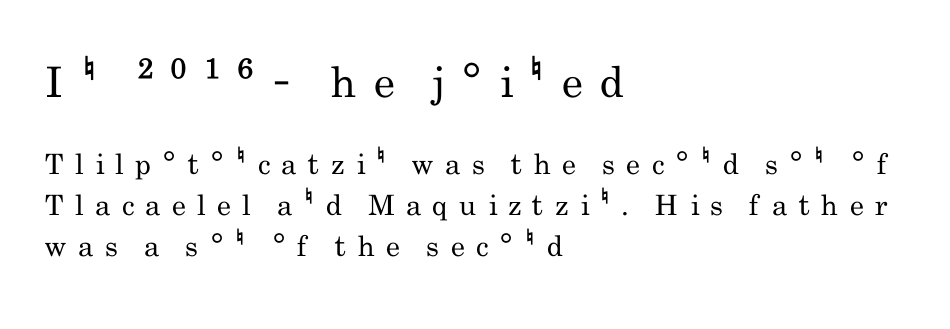
Underline: absent. Upright lettering throughout. Letters have the restrained weight of plain body copy at most. Bigger letters appear in the top chunk; the bottom chunk is reduced.
